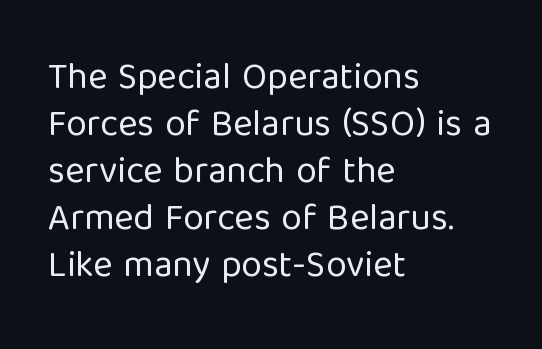
Q: Is the text bold? A: No.
Q: Is the text italic (slanted)? A: No, it is upright.
Q: Is the typeface a serif or a sans-serif typeface? A: Sans-serif.
Q: Is the text underlined? A: No.
Q: How is the paragraph aligned? A: Left-aligned.
Q: Is the spacing between letters normal or unusually wide? A: Normal.
Q: Is the spacing between lines tight, normal or loose? A: Normal.
Q: Width (condensed, normal, or wide)? A: Normal.
Q: Stroke contrast? A: Low.
Q: x-height? A: Medium.
Q: Monospaced? A: No.
